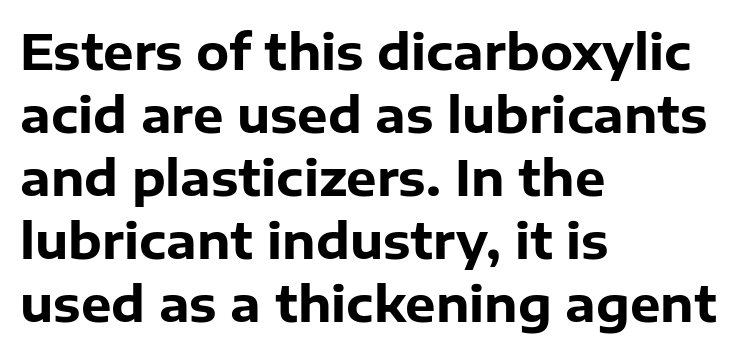
Character widths vary here, with narrow letters taking less room than wide ones. You'd pick this weight for a headline — it's a proper bold. Evenly set lines give the paragraph a standard silhouette. Ascenders rise straight up at ninety degrees. What stands out about the letter spacing? Nothing — it is the standard amount.
